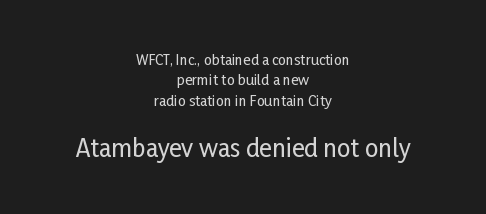
The image shows 24 px text type, upright; set centered, normal line spacing (1.46x), normal letter spacing, not underlined; the second (bottom) block is 1.71x larger.
